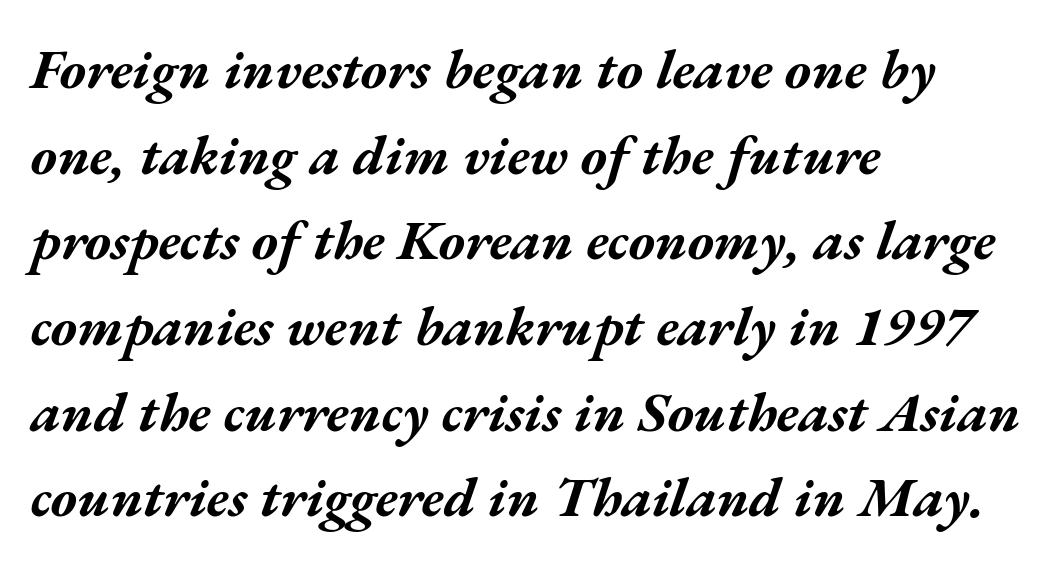
The image shows 56 px bold, wide type, italic (leaning right); set left-aligned, normal line spacing (1.53x), normal letter spacing, not underlined; medium stroke contrast and a medium x-height.
